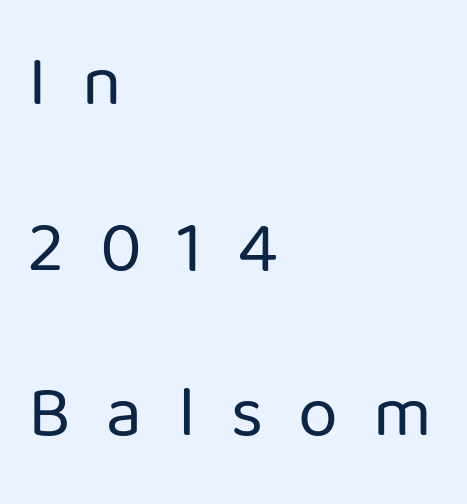
{"serif": "no", "italic": "no", "bold": "no", "weight": "regular", "width": "normal", "stroke_contrast": "low", "x_height": "medium", "monospaced": "no", "underline": "no", "align": "left", "line_spacing": "loose", "line_spacing_ratio": 2.3, "letter_spacing": "wide", "letter_spacing_em": 0.49, "glyph_px": 72}
